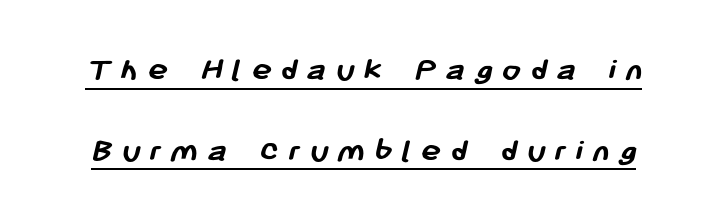
{"serif": "no", "bold": "yes", "weight": "semibold", "width": "normal", "stroke_contrast": "low", "x_height": "medium", "monospaced": "no", "underline": "yes", "line_spacing": "loose", "line_spacing_ratio": 2.37, "letter_spacing": "wide", "letter_spacing_em": 0.26, "glyph_px": 34}
